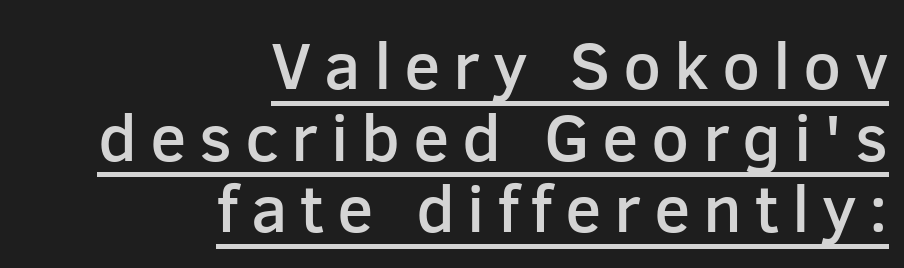
Beneath each row of characters lies a ruled line. A student would call this right alignment; a typographer would say flush right, rag left. Does the leading feel generous? Not at all — it's pinched. Is there any slant? The stems are plumb. The face used here is proportionally spaced, like ordinary book or web type. These lines are composed in type without serifs.
